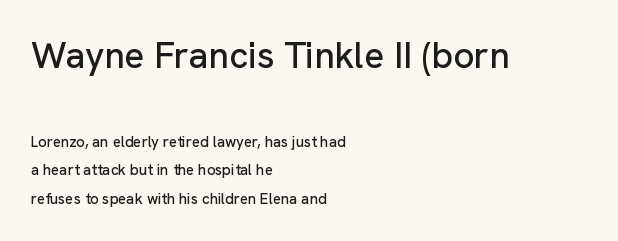
Q: Is the text italic (slanted)? A: No, it is upright.
Q: Is the typeface a serif or a sans-serif typeface? A: Sans-serif.
Q: Is the text underlined? A: No.
Q: How is the paragraph aligned? A: Left-aligned.
Q: Is the spacing between letters normal or unusually wide? A: Normal.
Q: Is the spacing between lines tight, normal or loose? A: Loose.
Q: Which block of text is set in a larger size, the first (top) or the second (bottom)? A: The first (top) one.
Q: Width (condensed, normal, or wide)? A: Normal.
Q: Stroke contrast? A: Low.
Q: x-height? A: Medium.
Q: Monospaced? A: No.
